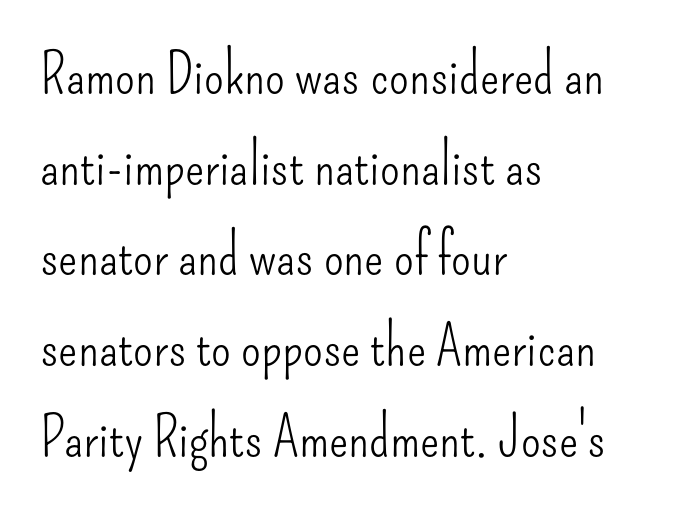
The type family on display is of the sans-serif kind. Looks like regular typesetting: each glyph gets only the width it needs. The line texture is even and compact thanks to regular tracking. Type without underlining.
